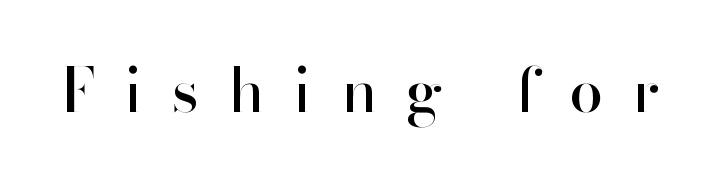
Q: Is the text italic (slanted)? A: No, it is upright.
Q: Is the typeface a serif or a sans-serif typeface? A: Sans-serif.
Q: Is the text underlined? A: No.
Q: Is the spacing between letters normal or unusually wide? A: Unusually wide.
Q: Width (condensed, normal, or wide)? A: Normal.
Q: Stroke contrast? A: High.
Q: x-height? A: Small.
Q: Monospaced? A: No.
